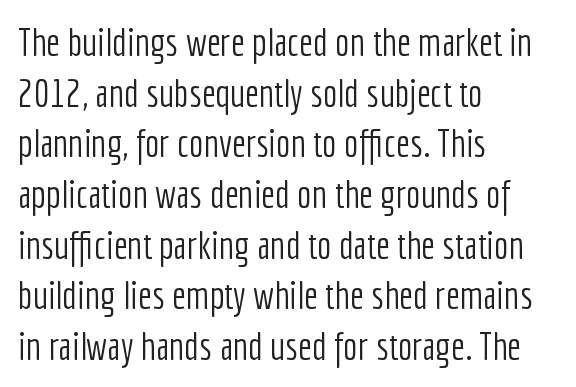
{"serif": "no", "italic": "no", "bold": "no", "weight": "light", "width": "condensed", "stroke_contrast": "low", "x_height": "medium", "monospaced": "no", "underline": "no", "align": "left", "line_spacing": "normal", "line_spacing_ratio": 1.3, "letter_spacing": "normal", "letter_spacing_em": 0.0, "glyph_px": 39}
